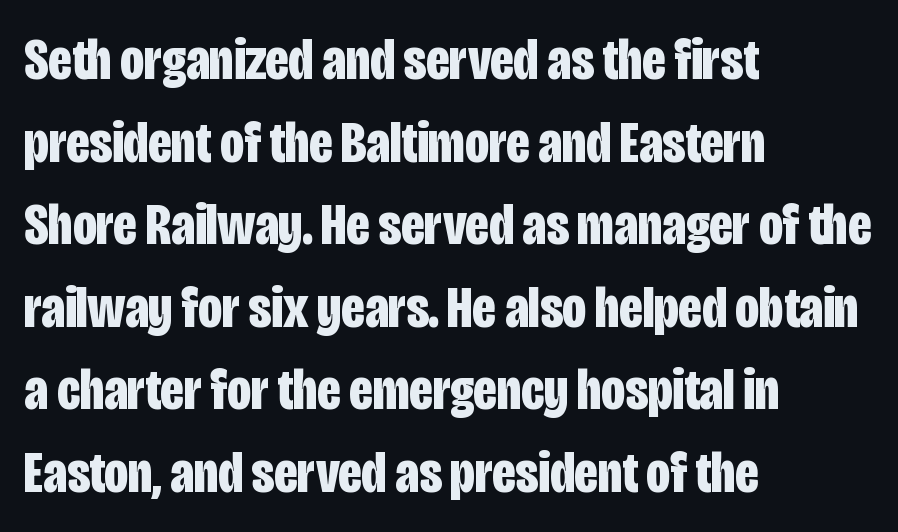
{"serif": "no", "italic": "no", "bold": "yes", "weight": "bold", "width": "condensed", "stroke_contrast": "low", "x_height": "large", "monospaced": "no", "underline": "no", "align": "left", "line_spacing": "normal", "line_spacing_ratio": 1.4, "letter_spacing": "normal", "letter_spacing_em": 0.0, "glyph_px": 59}
